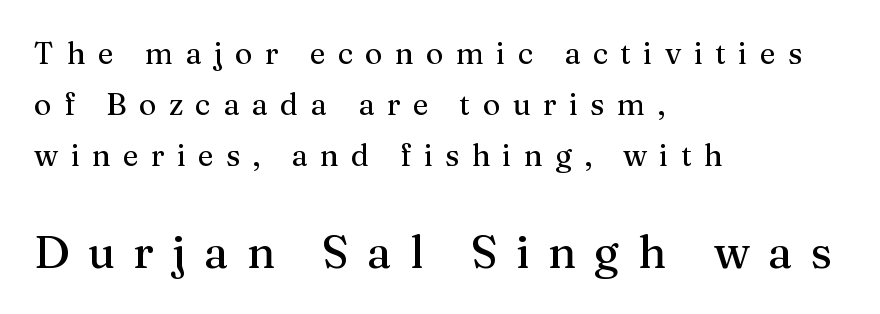
The image shows 45 px serif type, upright; set left-aligned, normal line spacing (1.7x), unusually wide letter spacing (+0.41 em), not underlined; the second (bottom) block is 1.5x larger; medium stroke contrast and a medium x-height.
